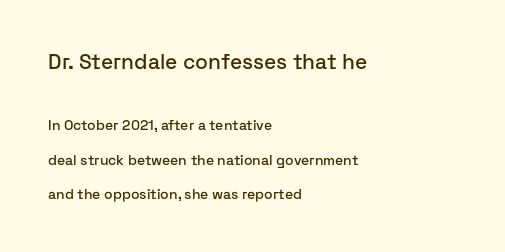
The image shows 21 px text type, upright; set left-aligned, loose line spacing (2.45x), normal letter spacing, not underlined; the first (top) block is 1.5x larger.
